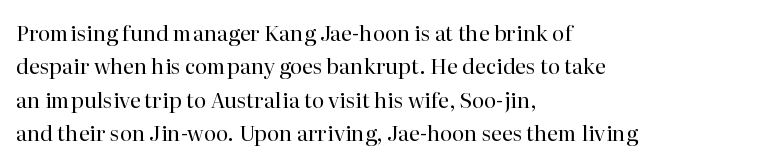
{"italic": "no", "bold": "no", "underline": "no", "align": "left", "line_spacing": "normal", "line_spacing_ratio": 1.59, "letter_spacing": "normal", "letter_spacing_em": 0.0, "glyph_px": 21}
